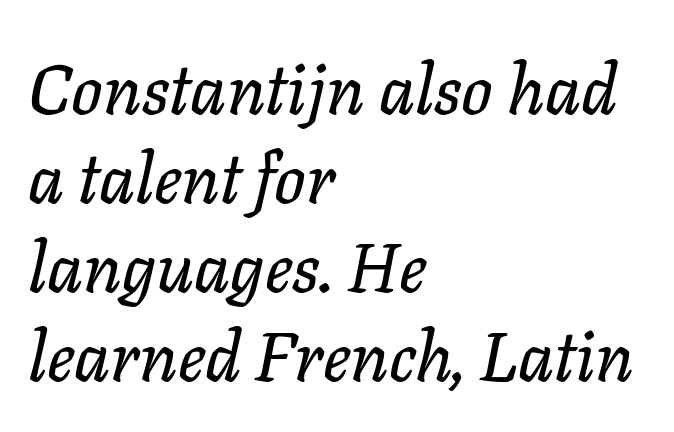
The image shows 69 px text type, italic (leaning right); set left-aligned, normal line spacing (1.29x), normal letter spacing, not underlined; low stroke contrast and a medium x-height.
